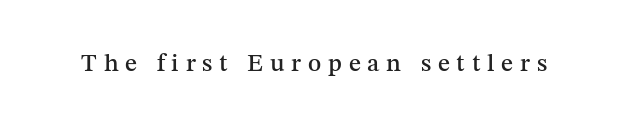
A typesetter would call this heavily tracked-out type. Rule under the text: the space is simply empty. This is roman type, the default non-slanted kind.
